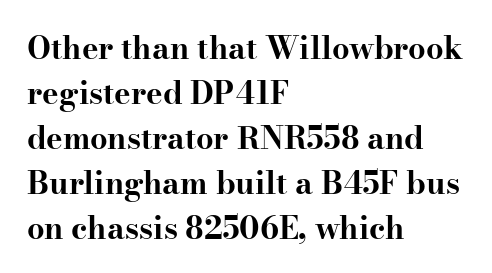
Q: Is the text bold? A: Yes.
Q: Is the text italic (slanted)? A: No, it is upright.
Q: Is the typeface a serif or a sans-serif typeface? A: Serif.
Q: Is the text underlined? A: No.
Q: How is the paragraph aligned? A: Left-aligned.
Q: Is the spacing between letters normal or unusually wide? A: Normal.
Q: Is the spacing between lines tight, normal or loose? A: Normal.
Q: Width (condensed, normal, or wide)? A: Wide.
Q: Stroke contrast? A: High.
Q: x-height? A: Small.
Q: Monospaced? A: No.
